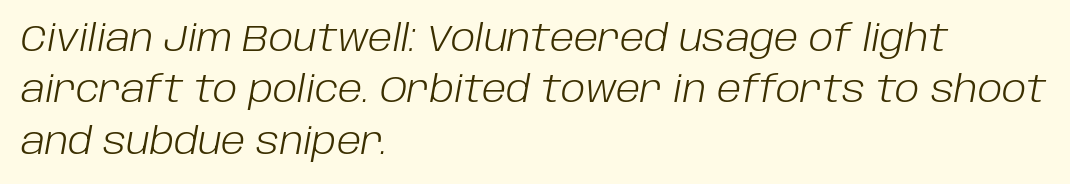
{"italic": "yes", "lean": "right", "slant_degrees": 10, "bold": "no", "weight": "light", "width": "normal", "stroke_contrast": "low", "x_height": "large", "monospaced": "no", "underline": "no", "align": "left", "line_spacing": "normal", "line_spacing_ratio": 1.39, "letter_spacing": "normal", "letter_spacing_em": 0.0, "glyph_px": 37}
